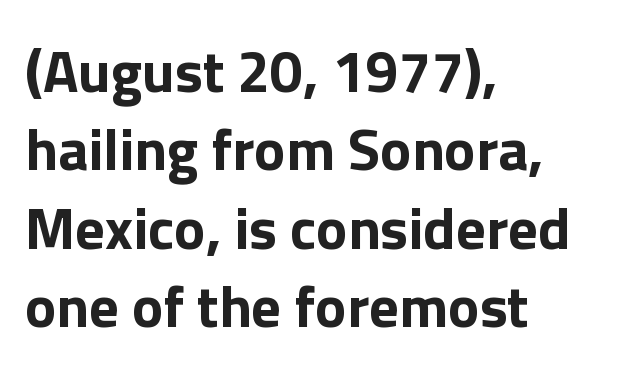
{"serif": "no", "italic": "no", "bold": "yes", "weight": "bold", "width": "normal", "stroke_contrast": "low", "x_height": "medium", "monospaced": "no", "underline": "no", "align": "left", "line_spacing": "normal", "line_spacing_ratio": 1.33, "letter_spacing": "normal", "letter_spacing_em": 0.0, "glyph_px": 59}
